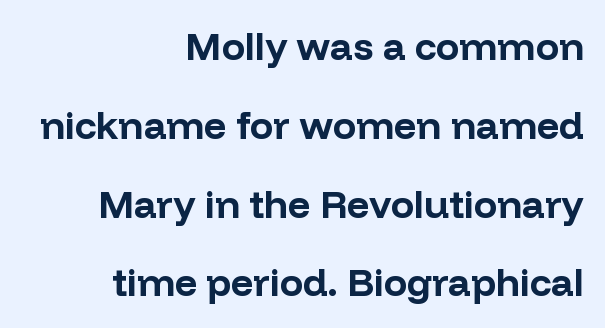
Successive baselines arrive slowly, with a big drop between each. Here the designer chose a conventional face with non-uniform glyph widths. Chunky letters — that's bold for sure. Compared with a flush-left layout, this one pins lines to the opposite, right side.
